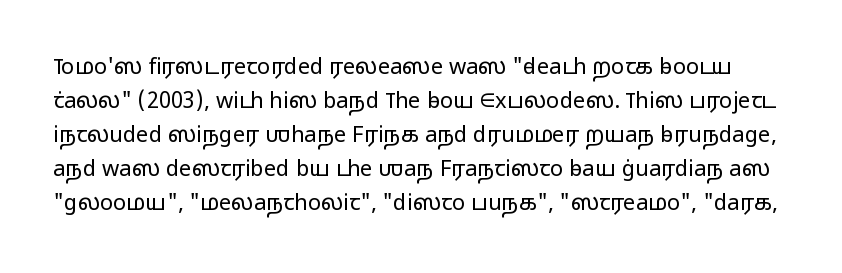
No extra ink here — the face is not bold. Vertical strokes here are truly vertical. Underlining? Definitely not there. The passage shown has conventional tracking throughout. The line-height multiplier appears to be the usual default.
